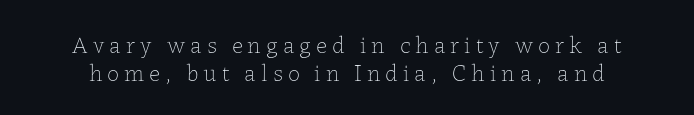
The image shows 24 px text type, upright; set line spacing 1.18x, unusually wide letter spacing (+0.21 em), not underlined.
